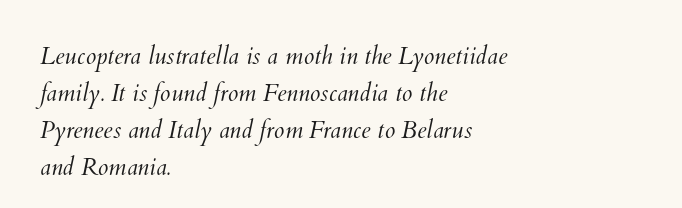
{"bold": "no", "underline": "no", "align": "left", "line_spacing": "normal", "line_spacing_ratio": 1.54, "letter_spacing": "normal", "letter_spacing_em": 0.0, "glyph_px": 24}
